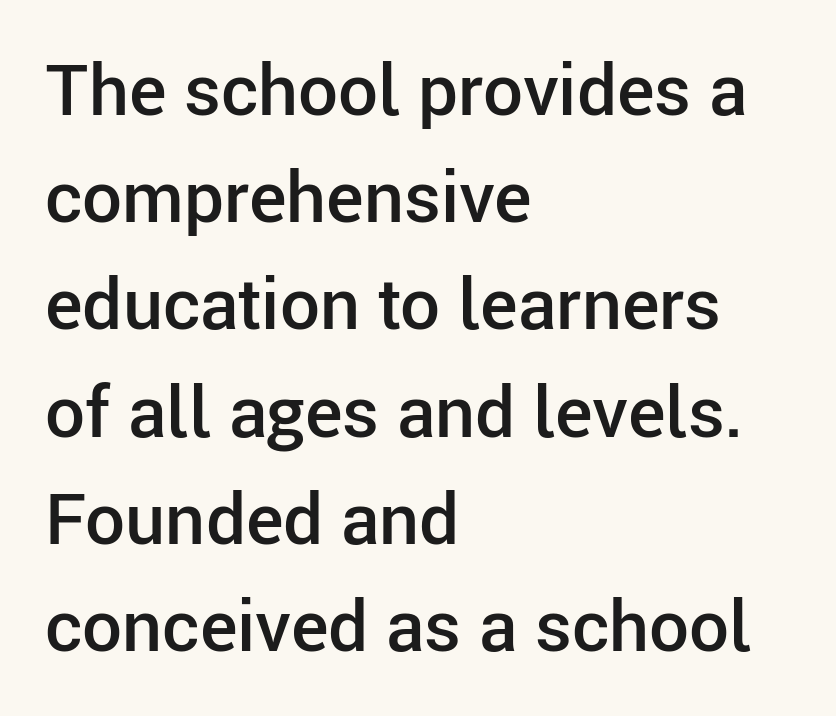
Q: Is the text bold? A: Semi-bold.
Q: Is the text italic (slanted)? A: No, it is upright.
Q: Is the typeface a serif or a sans-serif typeface? A: Sans-serif.
Q: Is the text underlined? A: No.
Q: How is the paragraph aligned? A: Left-aligned.
Q: Is the spacing between letters normal or unusually wide? A: Normal.
Q: Is the spacing between lines tight, normal or loose? A: Normal.
Q: Width (condensed, normal, or wide)? A: Normal.
Q: Stroke contrast? A: Low.
Q: x-height? A: Medium.
Q: Monospaced? A: No.
